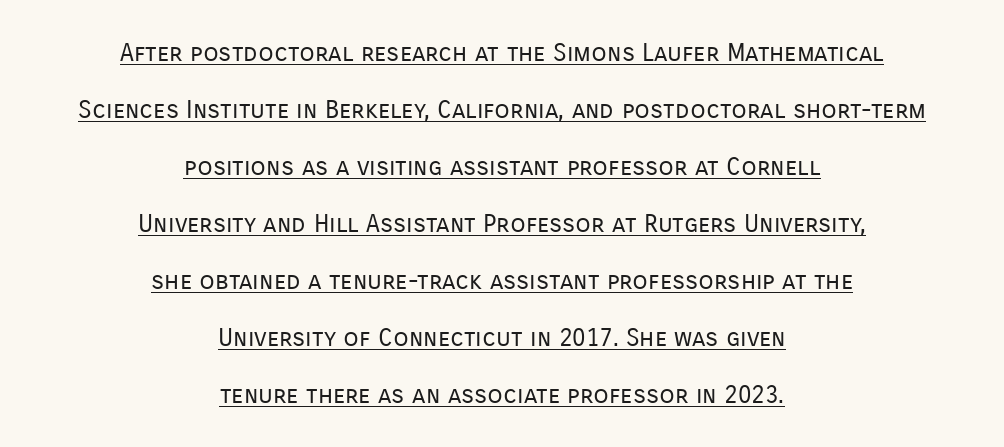
Q: Is the text bold? A: No.
Q: Is the text italic (slanted)? A: No, it is upright.
Q: Is the text underlined? A: Yes.
Q: How is the paragraph aligned? A: Centered.
Q: Is the spacing between letters normal or unusually wide? A: Normal.
Q: Is the spacing between lines tight, normal or loose? A: Loose.
